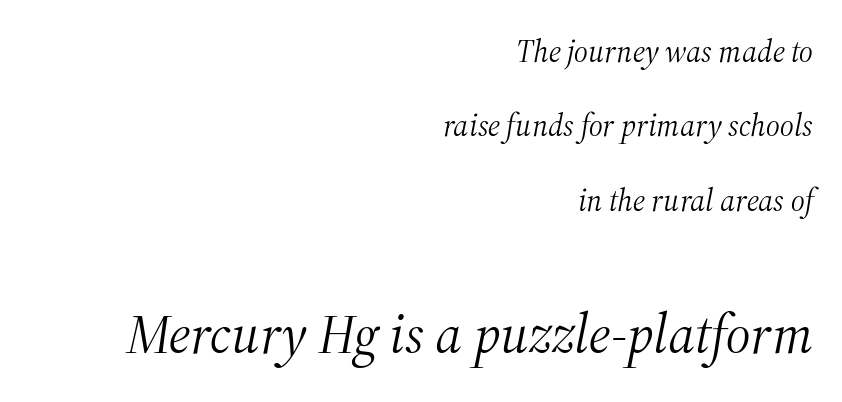
Q: Is the text bold? A: No.
Q: Is the text italic (slanted)? A: Yes, it leans right by about 12 degrees.
Q: Is the typeface a serif or a sans-serif typeface? A: Serif.
Q: Is the text underlined? A: No.
Q: How is the paragraph aligned? A: Right-aligned.
Q: Is the spacing between letters normal or unusually wide? A: Normal.
Q: Is the spacing between lines tight, normal or loose? A: Loose.
Q: Which block of text is set in a larger size, the first (top) or the second (bottom)? A: The second (bottom) one.
Q: Width (condensed, normal, or wide)? A: Normal.
Q: Stroke contrast? A: Medium.
Q: x-height? A: Medium.
Q: Monospaced? A: No.
